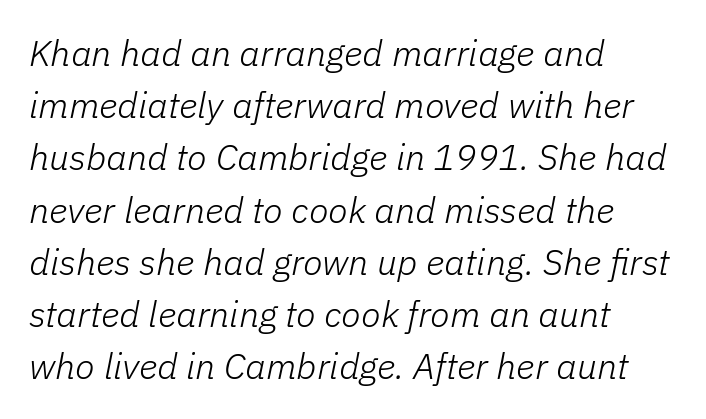
Q: Is the text bold? A: No.
Q: Is the text italic (slanted)? A: Yes, it leans right by about 11 degrees.
Q: Is the text underlined? A: No.
Q: How is the paragraph aligned? A: Left-aligned.
Q: Is the spacing between letters normal or unusually wide? A: Normal.
Q: Is the spacing between lines tight, normal or loose? A: Normal.
Q: Width (condensed, normal, or wide)? A: Normal.
Q: Stroke contrast? A: Low.
Q: x-height? A: Medium.
Q: Monospaced? A: No.
